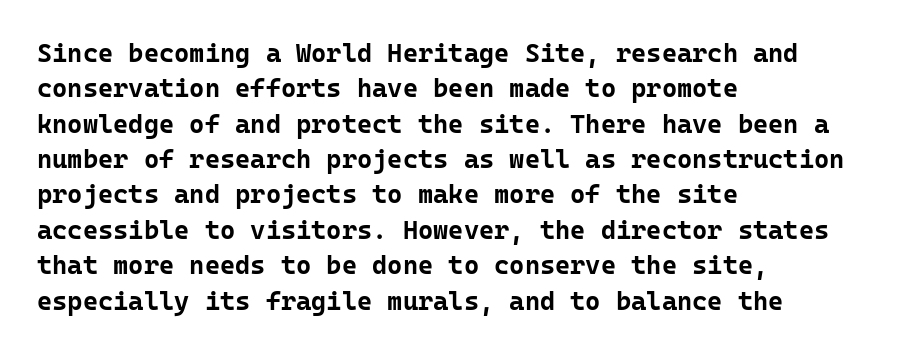
{"italic": "no", "bold": "yes", "underline": "no", "align": "left", "line_spacing": "normal", "line_spacing_ratio": 1.36, "letter_spacing": "normal", "letter_spacing_em": 0.0, "glyph_px": 26}
